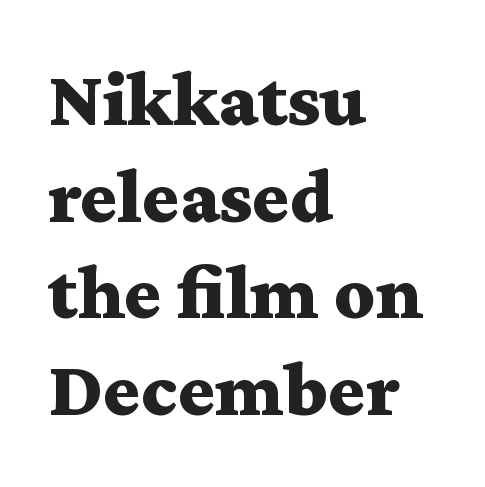
Q: Is the text bold? A: Yes.
Q: Is the text italic (slanted)? A: No, it is upright.
Q: Is the typeface a serif or a sans-serif typeface? A: Serif.
Q: Is the text underlined? A: No.
Q: How is the paragraph aligned? A: Left-aligned.
Q: Is the spacing between letters normal or unusually wide? A: Normal.
Q: Width (condensed, normal, or wide)? A: Wide.
Q: Stroke contrast? A: Medium.
Q: x-height? A: Medium.
Q: Monospaced? A: No.
